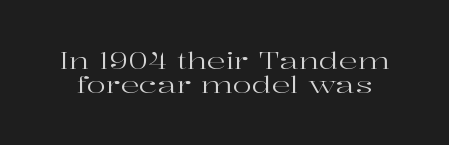
Q: Is the text bold? A: No.
Q: Is the text italic (slanted)? A: No, it is upright.
Q: Is the text underlined? A: No.
Q: Is the spacing between letters normal or unusually wide? A: Normal.
Q: Is the spacing between lines tight, normal or loose? A: Tight.
